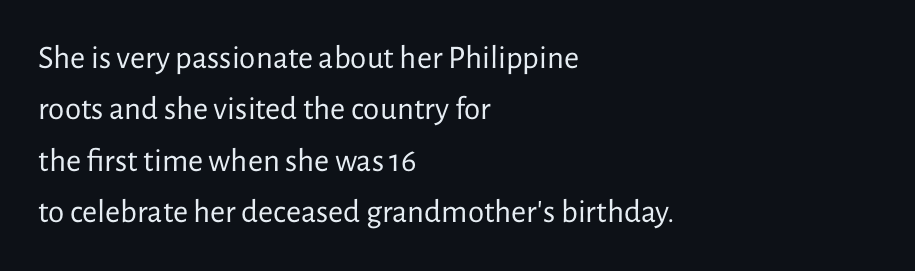
Q: Is the text bold? A: No.
Q: Is the text italic (slanted)? A: No, it is upright.
Q: Is the typeface a serif or a sans-serif typeface? A: Sans-serif.
Q: Is the text underlined? A: No.
Q: How is the paragraph aligned? A: Left-aligned.
Q: Is the spacing between letters normal or unusually wide? A: Normal.
Q: Is the spacing between lines tight, normal or loose? A: Normal.
Q: Width (condensed, normal, or wide)? A: Normal.
Q: Stroke contrast? A: Low.
Q: x-height? A: Medium.
Q: Monospaced? A: No.
